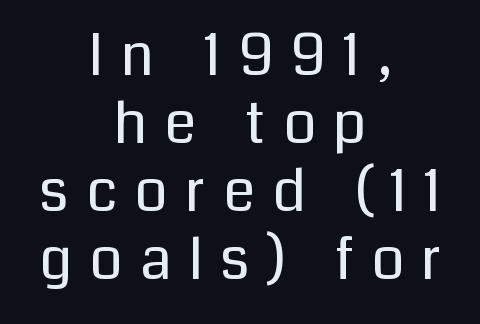
The image shows 58 px regular-weight sans-serif type, upright; set centered, line spacing 1.17x, unusually wide letter spacing (+0.3 em), not underlined; low stroke contrast and a medium x-height.
